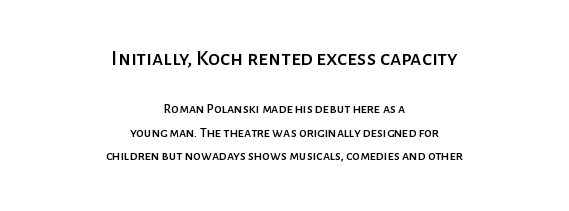
The image shows 22 px text type, upright; set centered, normal line spacing (1.67x), normal letter spacing, not underlined; the first (top) block is 1.57x larger.
